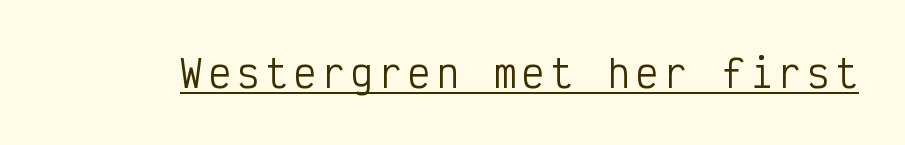
Summary of weight: not heavy and not bold. Monospaced: the letters line up in strict vertical columns. Underline: present. Serifs: no, the terminals of the letterforms are clean. The letters stand upright; this is a roman face.
